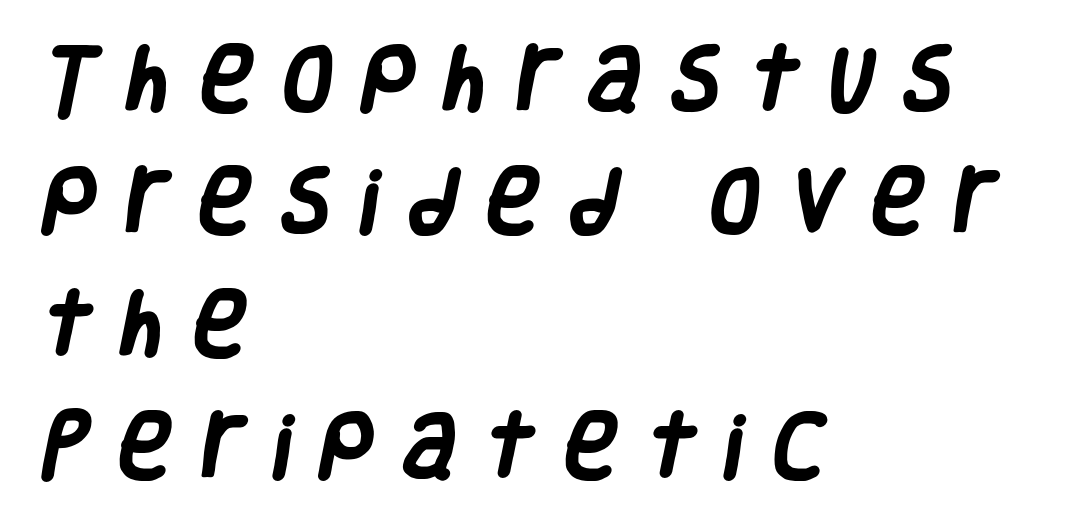
{"serif": "no", "bold": "yes", "weight": "heavy", "width": "condensed", "stroke_contrast": "low", "x_height": "large", "monospaced": "no", "underline": "no", "align": "left", "line_spacing": "normal", "line_spacing_ratio": 1.7, "letter_spacing": "wide", "letter_spacing_em": 0.42, "glyph_px": 72}
